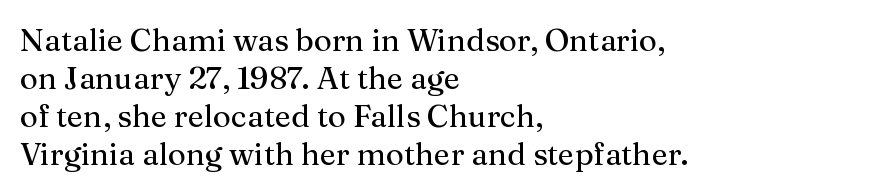
Q: Is the text italic (slanted)? A: No, it is upright.
Q: Is the typeface a serif or a sans-serif typeface? A: Serif.
Q: Is the text underlined? A: No.
Q: How is the paragraph aligned? A: Left-aligned.
Q: Is the spacing between letters normal or unusually wide? A: Normal.
Q: Width (condensed, normal, or wide)? A: Normal.
Q: Stroke contrast? A: Medium.
Q: x-height? A: Medium.
Q: Monospaced? A: No.
